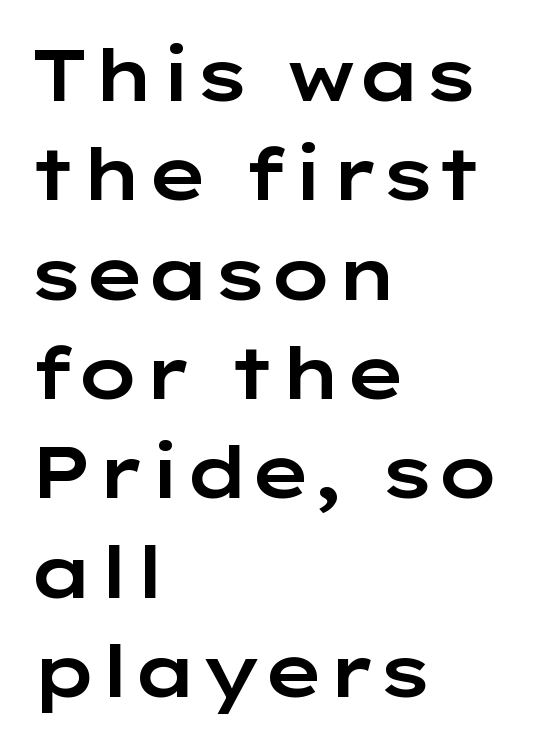
Q: Is the text italic (slanted)? A: No, it is upright.
Q: Is the typeface a serif or a sans-serif typeface? A: Sans-serif.
Q: Is the text underlined? A: No.
Q: How is the paragraph aligned? A: Left-aligned.
Q: Is the spacing between letters normal or unusually wide? A: Normal.
Q: Is the spacing between lines tight, normal or loose? A: Normal.
Q: Width (condensed, normal, or wide)? A: Wide.
Q: Stroke contrast? A: Low.
Q: x-height? A: Medium.
Q: Monospaced? A: No.
